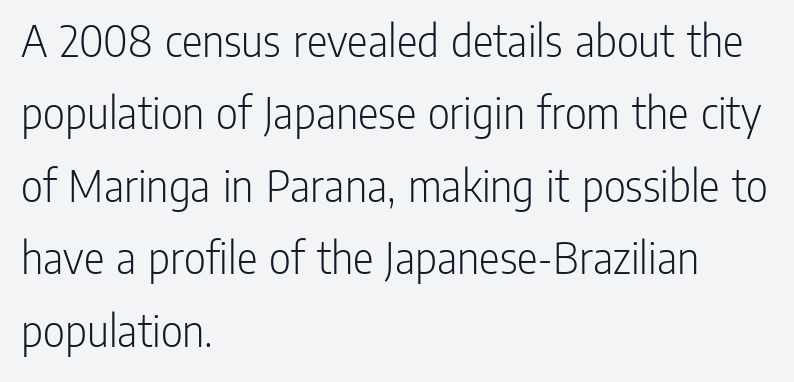
The image shows 48 px light, condensed sans-serif type, upright; set left-aligned, normal line spacing (1.51x), normal letter spacing, not underlined; low stroke contrast and a medium x-height.
